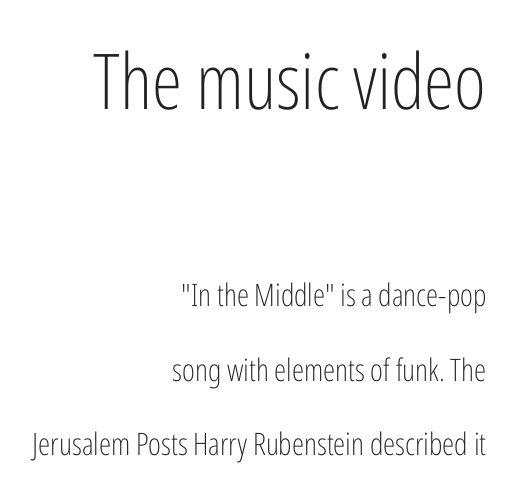
{"serif": "no", "italic": "no", "bold": "no", "weight": "light", "width": "condensed", "stroke_contrast": "low", "x_height": "medium", "monospaced": "no", "underline": "no", "align": "right", "line_spacing": "loose", "line_spacing_ratio": 2.4, "letter_spacing": "normal", "letter_spacing_em": 0.0, "larger_block": "first", "size_ratio": 2.48, "glyph_px": 77}
